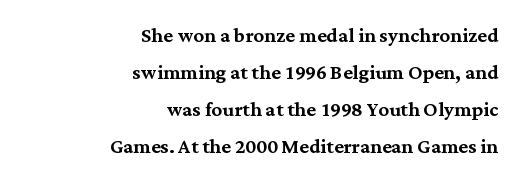
{"italic": "no", "underline": "no", "align": "right", "line_spacing": "normal", "line_spacing_ratio": 1.42, "letter_spacing": "normal", "letter_spacing_em": 0.0, "glyph_px": 26}
